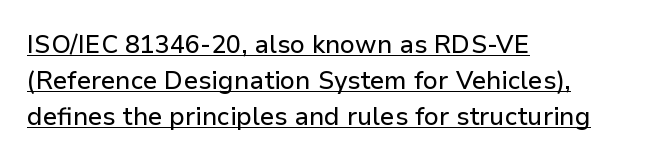
The image shows 25 px text type, upright; set left-aligned, normal line spacing (1.44x), normal letter spacing, underlined.
